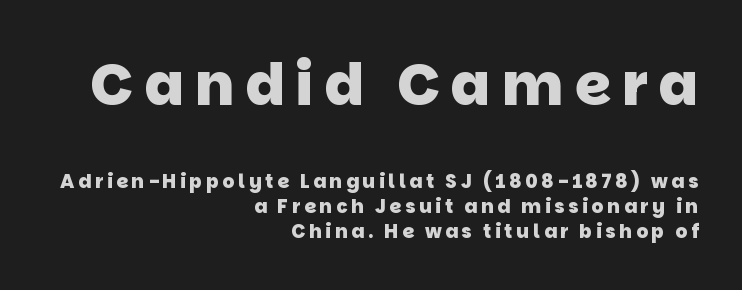
Unlike a traditional serif, this face leaves its strokes unadorned. Whoever set this made the first block the dominant, larger element. The passage shown stacks its lines at a standard gap. The passage shown is typed in a proportional face where columns would drift. Heft: maximum for text — a bold.
